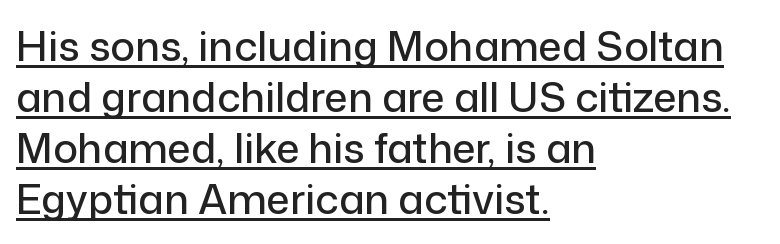
{"serif": "no", "italic": "no", "width": "normal", "stroke_contrast": "low", "x_height": "medium", "monospaced": "no", "underline": "yes", "align": "left", "line_spacing_ratio": 1.24, "letter_spacing": "normal", "letter_spacing_em": 0.0, "glyph_px": 41}
